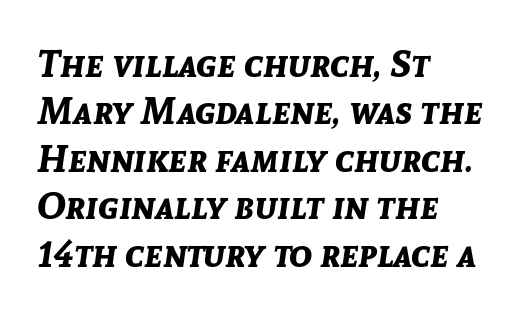
Q: Is the text bold? A: Yes.
Q: Is the text italic (slanted)? A: Yes, it leans right by about 8 degrees.
Q: Is the text underlined? A: No.
Q: How is the paragraph aligned? A: Left-aligned.
Q: Is the spacing between letters normal or unusually wide? A: Normal.
Q: Is the spacing between lines tight, normal or loose? A: Normal.
Q: Width (condensed, normal, or wide)? A: Normal.
Q: Stroke contrast? A: Low.
Q: x-height? A: Medium.
Q: Monospaced? A: No.
